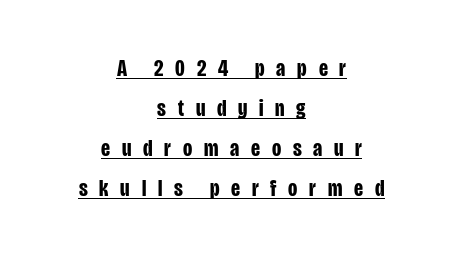
The image shows 24 px bold type, upright; set centered, normal line spacing (1.67x), unusually wide letter spacing (+0.49 em), underlined.
